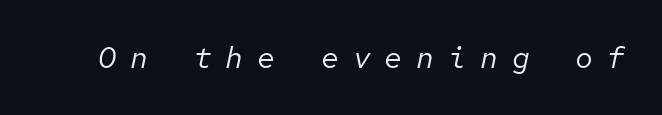
The image shows 30 px regular-weight type, italic (leaning right), monospaced; set unusually wide letter spacing (+0.46 em), not underlined; low stroke contrast and a medium x-height.
